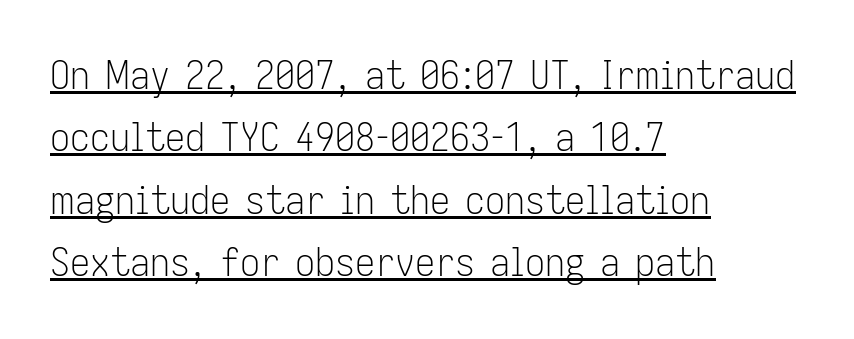
{"serif": "no", "italic": "no", "bold": "no", "weight": "light", "width": "condensed", "stroke_contrast": "low", "x_height": "medium", "monospaced": "no", "underline": "yes", "align": "left", "line_spacing": "normal", "line_spacing_ratio": 1.56, "letter_spacing": "normal", "letter_spacing_em": 0.0, "glyph_px": 40}
